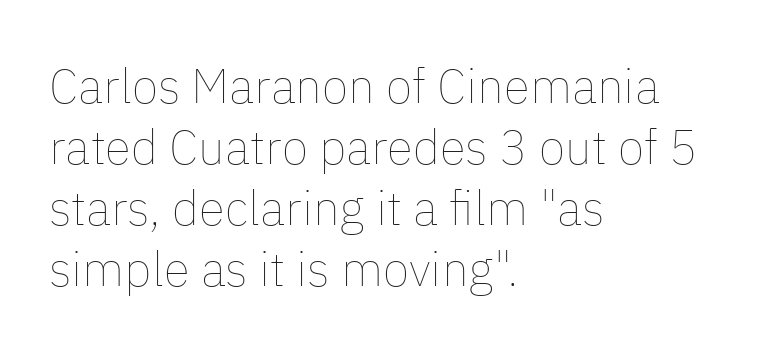
The line-height multiplier appears to be the usual default. Heft: none added — not bold. Left-aligned paragraph, ragged on the right. Posture: straight, roman, zero tilt. Think of a printed novel: that variable character pitch is what you see here.
